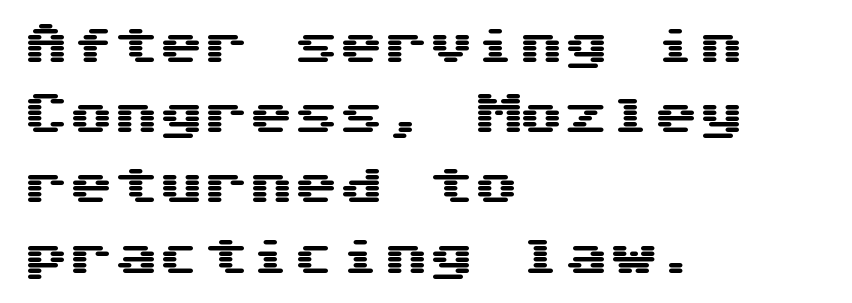
{"serif": "no", "italic": "no", "width": "wide", "stroke_contrast": "medium", "x_height": "medium", "monospaced": "yes", "underline": "no", "align": "left", "line_spacing": "normal", "line_spacing_ratio": 1.56, "letter_spacing": "normal", "letter_spacing_em": 0.0, "glyph_px": 45}
